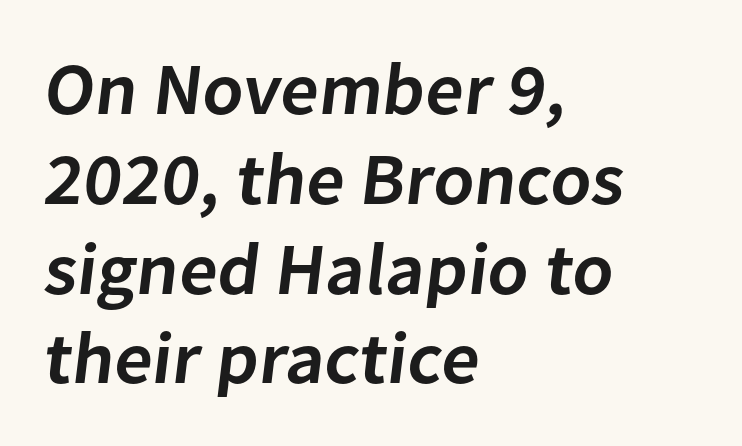
The image shows 73 px semibold sans-serif type; set left-aligned, line spacing 1.23x, normal letter spacing, not underlined; low stroke contrast and a medium x-height.
